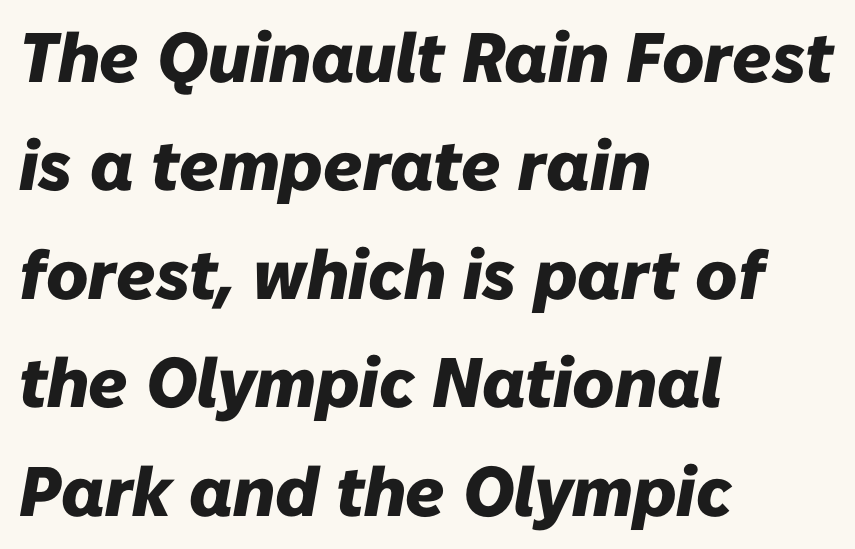
The image shows 70 px heavy type, italic (leaning right); set left-aligned, normal line spacing (1.55x), normal letter spacing, not underlined; low stroke contrast and a medium x-height.
